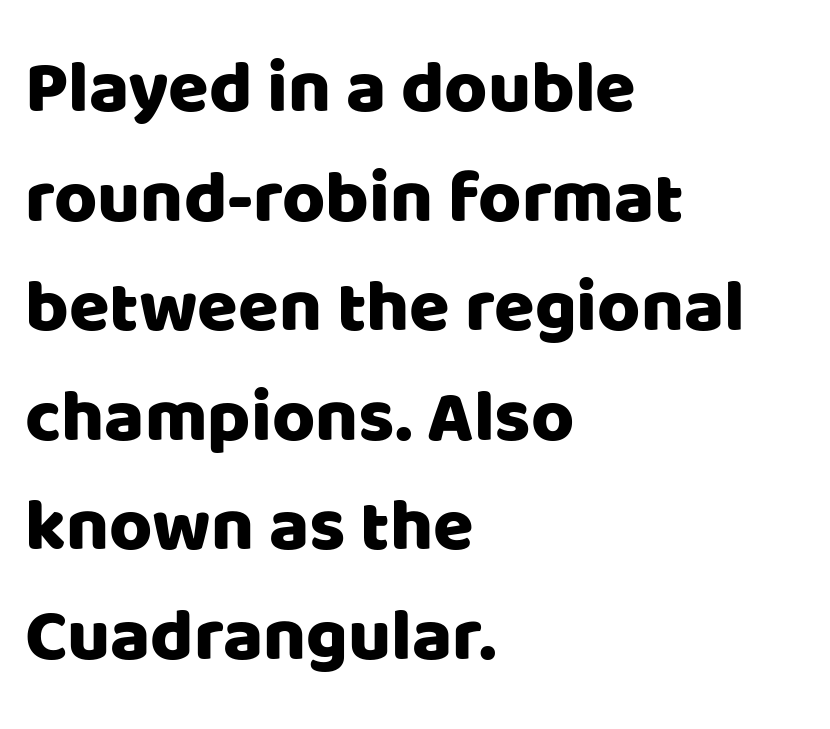
Vertical strokes here are truly vertical. The typeface chosen for these lines omits serifs. Unmarked baselines from the first word to the last. Interline gaps are of average width in this sample.
